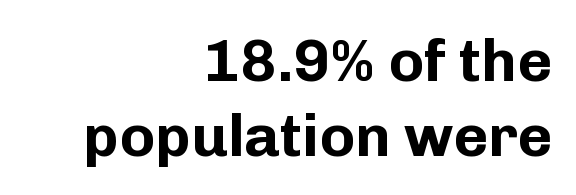
Q: Is the text bold? A: Yes.
Q: Is the text italic (slanted)? A: No, it is upright.
Q: Is the typeface a serif or a sans-serif typeface? A: Sans-serif.
Q: Is the text underlined? A: No.
Q: How is the paragraph aligned? A: Right-aligned.
Q: Is the spacing between letters normal or unusually wide? A: Normal.
Q: Is the spacing between lines tight, normal or loose? A: Normal.
Q: Width (condensed, normal, or wide)? A: Normal.
Q: Stroke contrast? A: Low.
Q: x-height? A: Medium.
Q: Monospaced? A: No.
